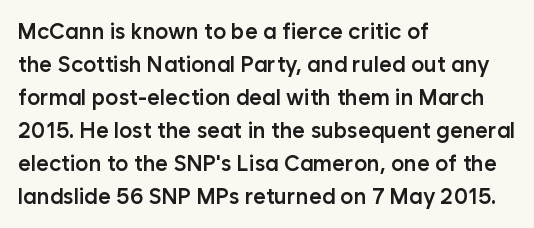
{"italic": "no", "bold": "semi", "underline": "no", "align": "left", "line_spacing": "normal", "line_spacing_ratio": 1.5, "letter_spacing": "normal", "letter_spacing_em": 0.0, "glyph_px": 22}
